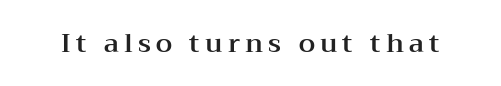
{"italic": "no", "underline": "no", "letter_spacing": "wide", "letter_spacing_em": 0.2, "glyph_px": 26}
